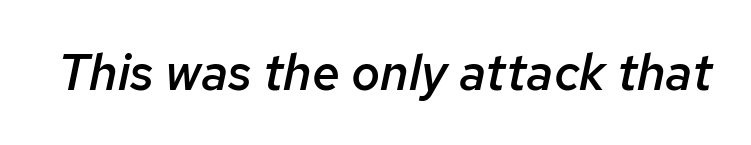
Beneath every word, the page is bare. Each word holds together tightly as a unit, with standard inter-letter gaps. On the weight axis this lands at semibold, roughly 600. Spacing verdict: proportional, widths tailored to each character.
